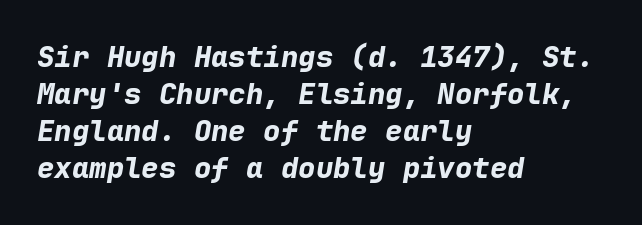
{"italic": "yes", "lean": "right", "slant_degrees": 9, "bold": "yes", "weight": "bold", "width": "normal", "stroke_contrast": "low", "x_height": "medium", "monospaced": "yes", "underline": "no", "align": "left", "line_spacing": "normal", "line_spacing_ratio": 1.28, "letter_spacing": "normal", "letter_spacing_em": 0.0, "glyph_px": 29}
